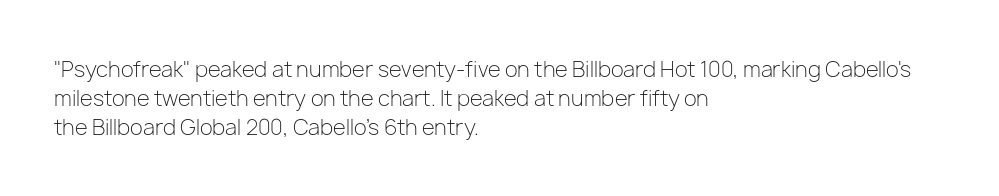
Each new line begins a customary step beneath the previous one. Stems here are at most as thick as an everyday book face. Words appear dense and cohesive because spacing is normal. Descenders hang freely into open space. The axis of the letterforms is exactly vertical.
